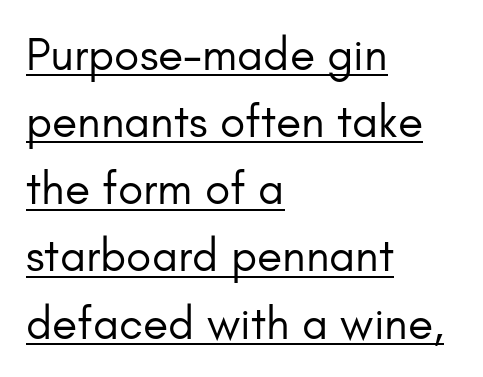
Q: Is the text bold? A: No.
Q: Is the text italic (slanted)? A: No, it is upright.
Q: Is the typeface a serif or a sans-serif typeface? A: Sans-serif.
Q: Is the text underlined? A: Yes.
Q: How is the paragraph aligned? A: Left-aligned.
Q: Is the spacing between letters normal or unusually wide? A: Normal.
Q: Is the spacing between lines tight, normal or loose? A: Normal.
Q: Width (condensed, normal, or wide)? A: Normal.
Q: Stroke contrast? A: Low.
Q: x-height? A: Small.
Q: Monospaced? A: No.
